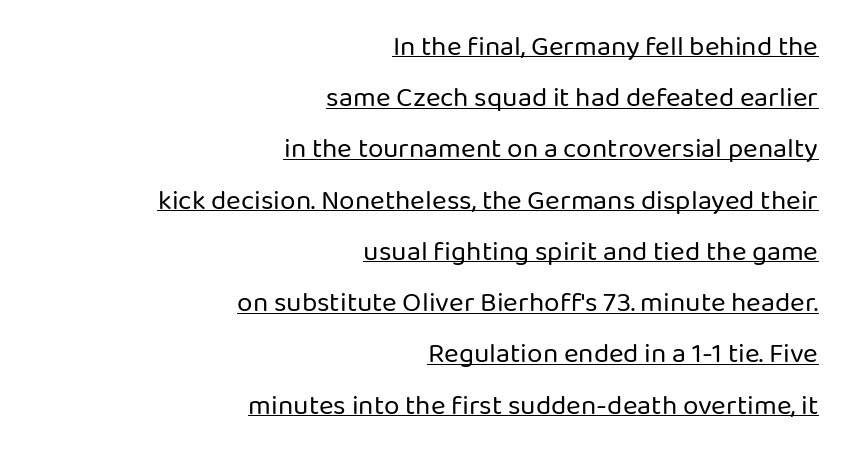
The tracking reads as untouched default to a designer's eye. In designer terms, the underline attribute is active on this setting. Each line ends at the same right margin while the left side varies. The rendering shows plain stroke endings on the letterforms — a sans-serif design. The typography opts for an upright posture over an oblique one. The strokes carry an ordinary text weight at most.
